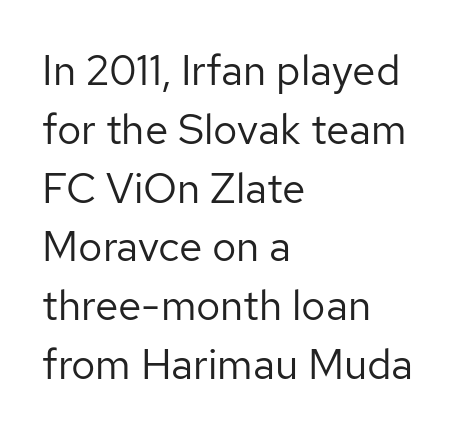
The image shows 42 px regular-weight sans-serif type, upright; set left-aligned, normal line spacing (1.4x), normal letter spacing, not underlined; low stroke contrast and a medium x-height.
